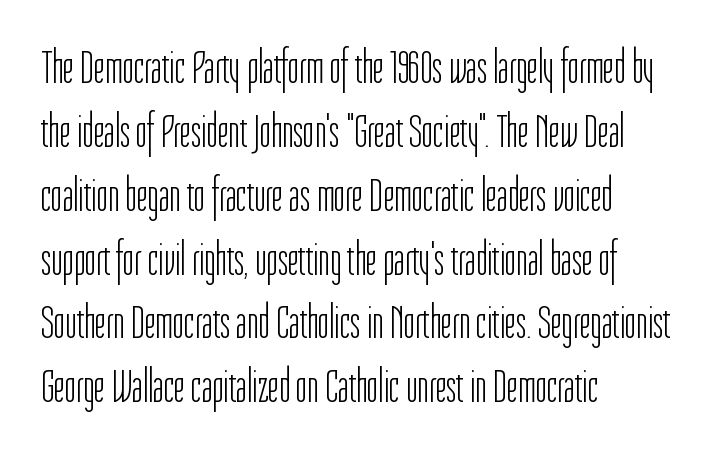
{"serif": "no", "italic": "no", "bold": "no", "weight": "light", "width": "condensed", "stroke_contrast": "low", "x_height": "medium", "monospaced": "no", "underline": "no", "align": "left", "line_spacing": "normal", "line_spacing_ratio": 1.33, "letter_spacing": "normal", "letter_spacing_em": 0.0, "glyph_px": 48}
